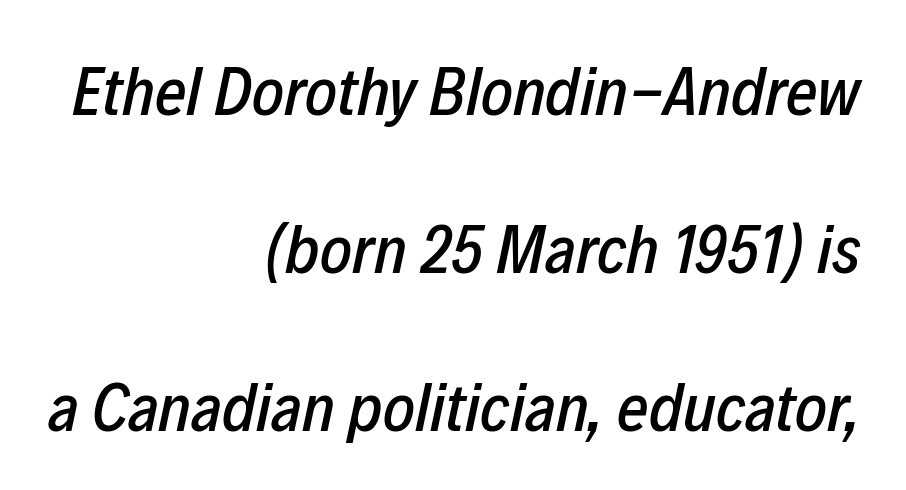
Q: Is the text italic (slanted)? A: Yes, it leans right by about 12 degrees.
Q: Is the text underlined? A: No.
Q: How is the paragraph aligned? A: Right-aligned.
Q: Is the spacing between letters normal or unusually wide? A: Normal.
Q: Is the spacing between lines tight, normal or loose? A: Loose.
Q: Width (condensed, normal, or wide)? A: Condensed.
Q: Stroke contrast? A: Low.
Q: x-height? A: Medium.
Q: Monospaced? A: No.
